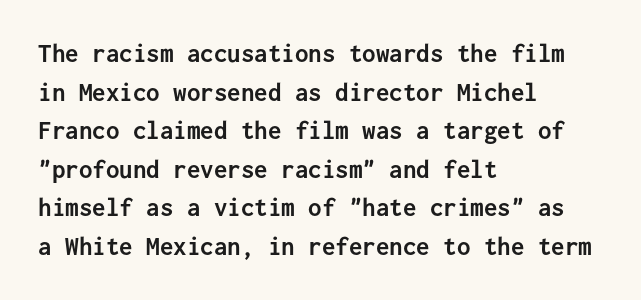
{"italic": "no", "bold": "yes", "underline": "no", "align": "left", "line_spacing": "normal", "line_spacing_ratio": 1.43, "letter_spacing": "normal", "letter_spacing_em": 0.0, "glyph_px": 27}
